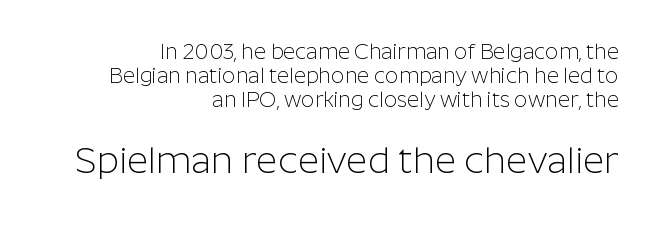
Note: no serifs on the glyphs. The face looks like a standard text weight, possibly lighter. Leftover space on each line is placed entirely before the opening word. What stands out about the letter spacing? Nothing — it is the standard amount. Words float on clear page, feet unadorned.
